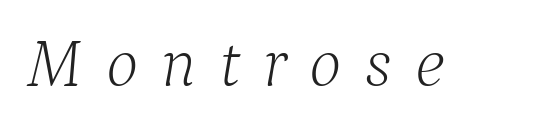
The image shows 69 px light serif type, italic (leaning right); set unusually wide letter spacing (+0.32 em), not underlined; low stroke contrast and a medium x-height.
